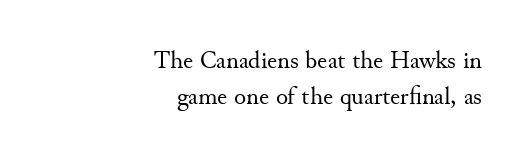
Is this a heavy cut? Hardly; it is regular or lighter. A bare baseline throughout the passage. You could call the tracking neutral — neither tight nor loose. Interline gaps are of average width in this sample. Posture: straight, roman, zero tilt.
